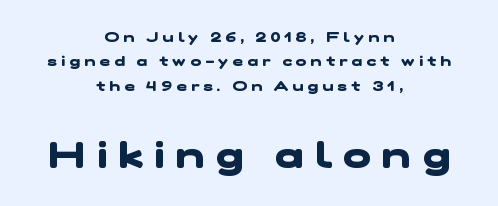
{"serif": "no", "bold": "yes", "weight": "heavy", "width": "wide", "stroke_contrast": "low", "x_height": "medium", "monospaced": "no", "underline": "no", "align": "center", "line_spacing_ratio": 1.75, "letter_spacing": "wide", "letter_spacing_em": 0.31, "larger_block": "second", "size_ratio": 2.64, "glyph_px": 37}
